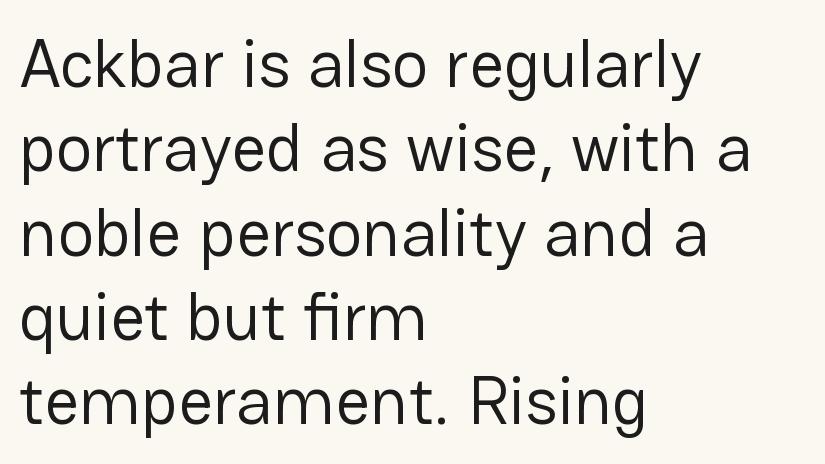
{"serif": "no", "italic": "no", "bold": "no", "weight": "regular", "width": "normal", "stroke_contrast": "low", "x_height": "medium", "monospaced": "no", "underline": "no", "align": "left", "line_spacing_ratio": 1.24, "letter_spacing": "normal", "letter_spacing_em": 0.0, "glyph_px": 68}
